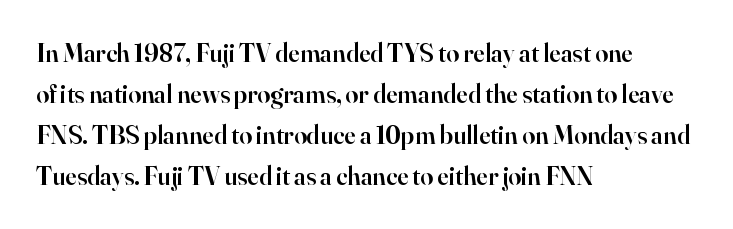
Q: Is the text bold? A: Semi-bold.
Q: Is the text italic (slanted)? A: No, it is upright.
Q: Is the text underlined? A: No.
Q: How is the paragraph aligned? A: Left-aligned.
Q: Is the spacing between letters normal or unusually wide? A: Normal.
Q: Is the spacing between lines tight, normal or loose? A: Normal.
